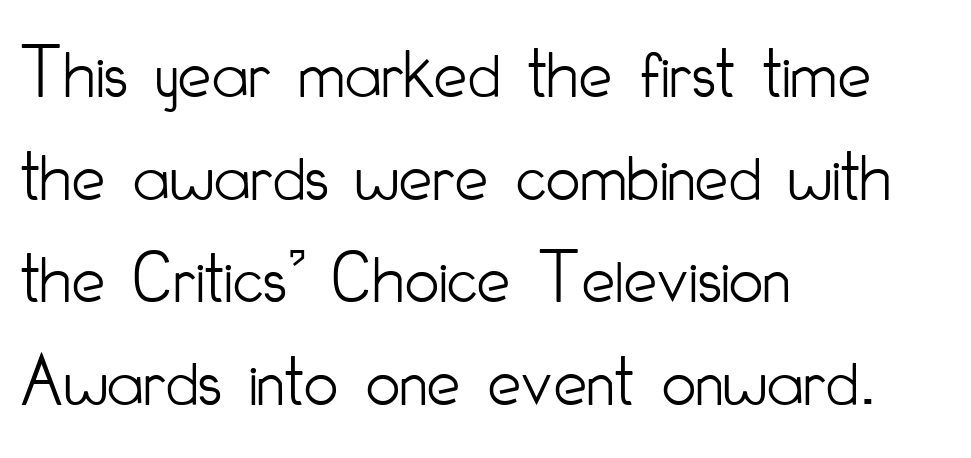
Notice how descenders clear the ascenders below comfortably — that's standard leading. The letters sit at their default tracking, neither squeezed nor spread. Lines of text with bare space underneath. Each letter's strokes conclude bluntly, with no projecting serifs. It's the straight-up-and-down kind of type. This is not heavy type; no bold has been used.
